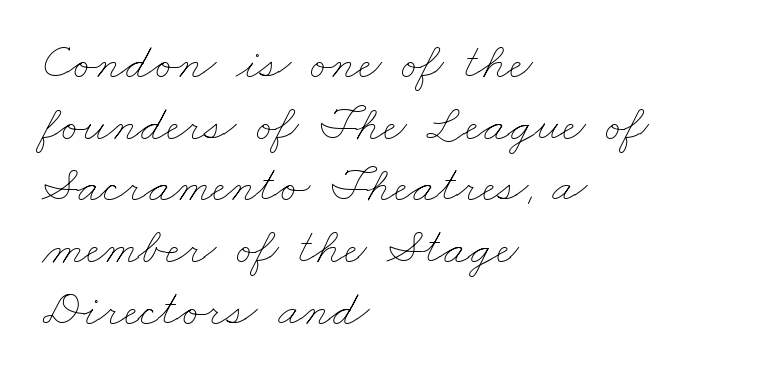
{"bold": "no", "weight": "thin", "width": "wide", "stroke_contrast": "low", "x_height": "small", "monospaced": "no", "underline": "no", "align": "left", "line_spacing_ratio": 1.21, "letter_spacing": "normal", "letter_spacing_em": 0.0, "glyph_px": 51}
